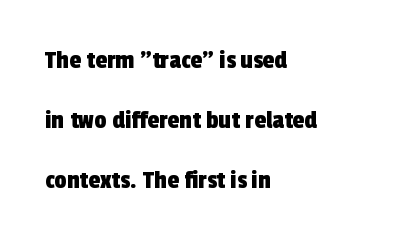
Q: Is the text underlined? A: No.
Q: How is the paragraph aligned? A: Left-aligned.
Q: Is the spacing between letters normal or unusually wide? A: Normal.
Q: Is the spacing between lines tight, normal or loose? A: Loose.
